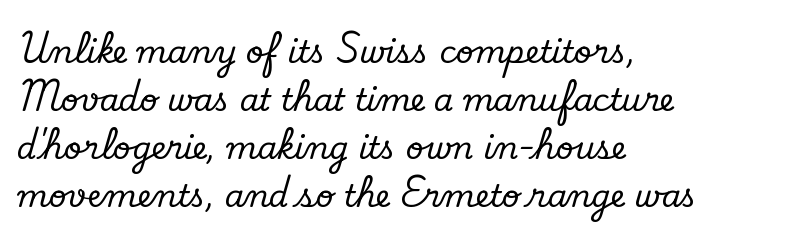
Horizontally, the lines are justified to the leading edge only. Summary of vertical rhythm: regular, with standard interline spacing. This is serif lettering, the kind often seen in printed books. Character widths vary here, with narrow letters taking less room than wide ones.
